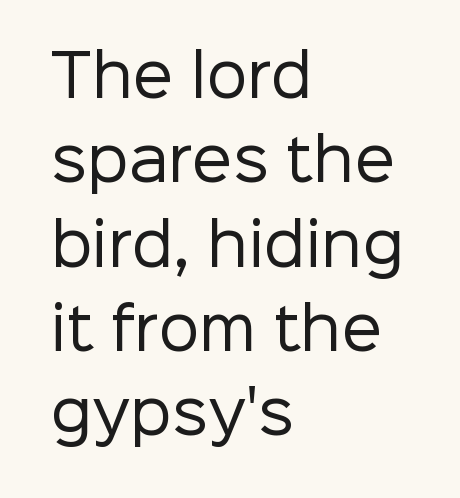
Q: Is the text bold? A: No.
Q: Is the text italic (slanted)? A: No, it is upright.
Q: Is the typeface a serif or a sans-serif typeface? A: Sans-serif.
Q: Is the text underlined? A: No.
Q: How is the paragraph aligned? A: Left-aligned.
Q: Is the spacing between letters normal or unusually wide? A: Normal.
Q: Is the spacing between lines tight, normal or loose? A: Normal.
Q: Width (condensed, normal, or wide)? A: Normal.
Q: Stroke contrast? A: Low.
Q: x-height? A: Medium.
Q: Monospaced? A: No.
